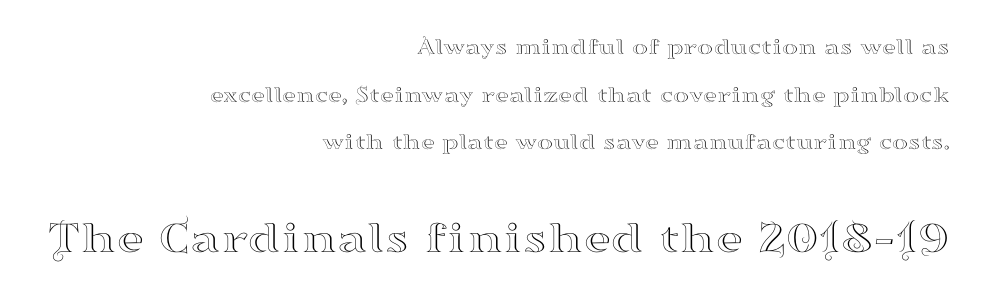
Here the designer chose a conventional face with non-uniform glyph widths. Typographically, this falls in the serif category. A great deal of white space separates one row of letters from the next. How are the letters spaced? Ordinarily, with no added tracking. Unmarked baselines from the first word to the last.
